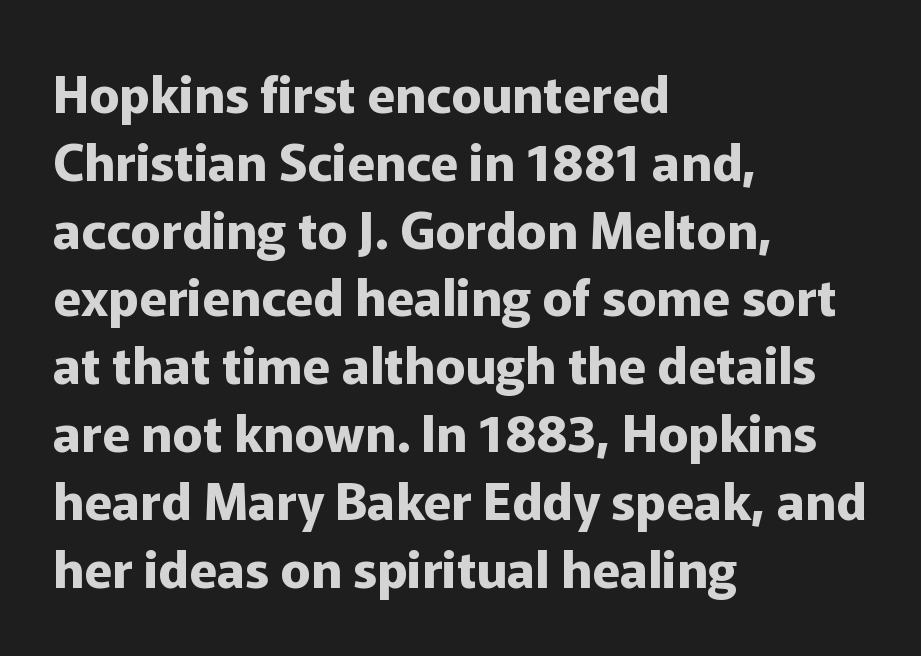
The image shows 51 px bold sans-serif type, upright; set left-aligned, normal line spacing (1.33x), normal letter spacing, not underlined; low stroke contrast and a medium x-height.
